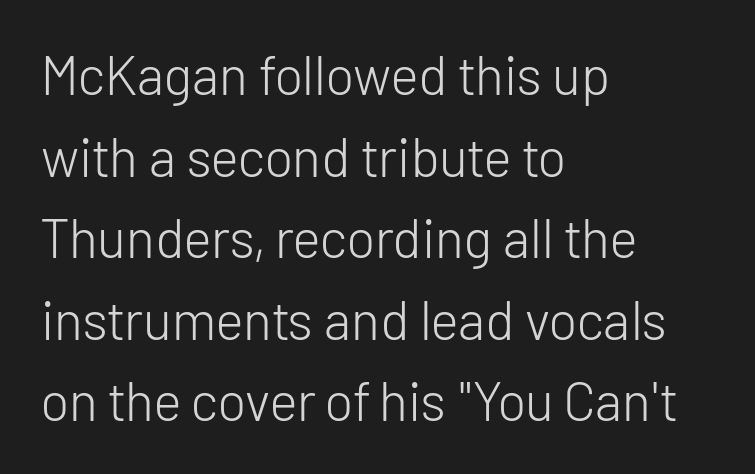
{"serif": "no", "italic": "no", "bold": "no", "weight": "light", "width": "normal", "stroke_contrast": "low", "x_height": "medium", "monospaced": "no", "underline": "no", "align": "left", "line_spacing": "normal", "line_spacing_ratio": 1.51, "letter_spacing": "normal", "letter_spacing_em": 0.0, "glyph_px": 54}
